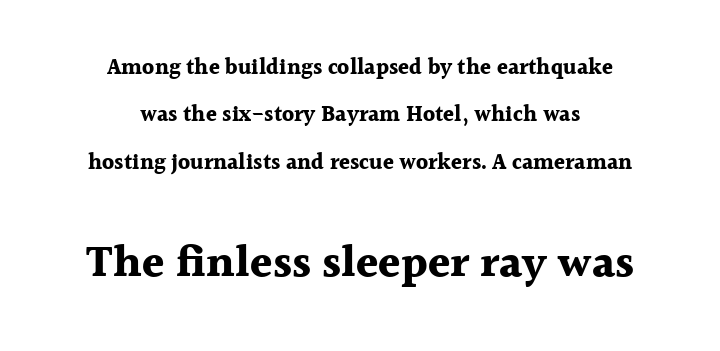
{"serif": "yes", "italic": "no", "bold": "yes", "weight": "bold", "width": "normal", "x_height": "medium", "monospaced": "no", "underline": "no", "align": "center", "line_spacing": "loose", "line_spacing_ratio": 2.15, "letter_spacing": "normal", "letter_spacing_em": 0.0, "larger_block": "second", "size_ratio": 2.05, "glyph_px": 45}
